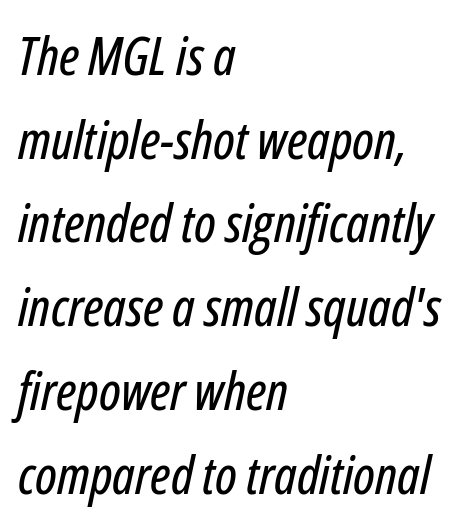
Is this a fixed-width face? No — the glyphs have proportional, varying widths. Tall strokes in this sample are angled rather than plumb. Does the copy run flush right? No — it runs flush left. The baseline area is clear. Honestly, the letter spacing is just normal — you wouldn't notice it. A typesetter would call this leading conventional body-copy spacing.
